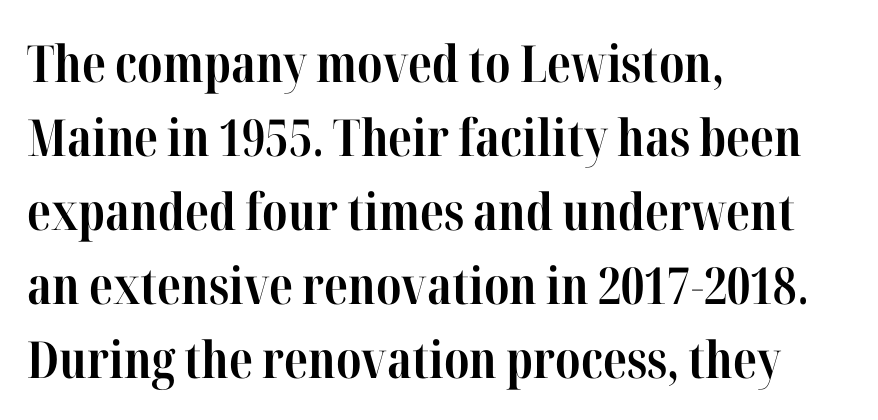
{"serif": "yes", "italic": "no", "bold": "yes", "weight": "bold", "width": "condensed", "stroke_contrast": "high", "x_height": "medium", "monospaced": "no", "underline": "no", "align": "left", "line_spacing": "normal", "line_spacing_ratio": 1.45, "letter_spacing": "normal", "letter_spacing_em": 0.0, "glyph_px": 51}
